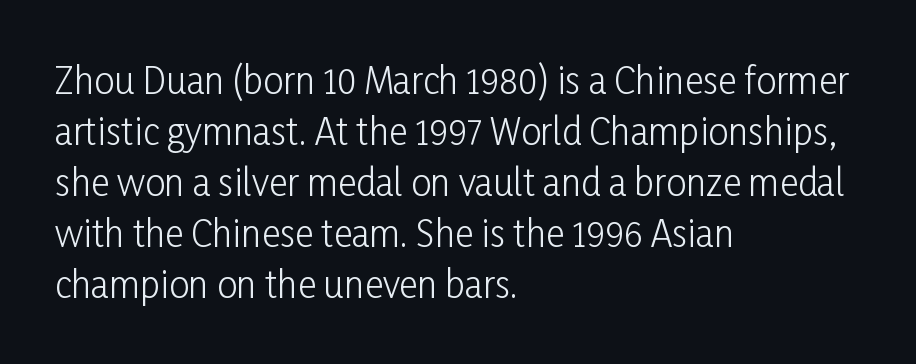
The specimen reads as upright at a glance. Is the stroke heavy? The answer is a plain regular-or-lighter. This block has exactly the height ordinary leading produces. Every row of glyphs begins at an identical x-position on the left. Do the characters align in a grid? No, the font is proportional. You could call the tracking neutral — neither tight nor loose.
